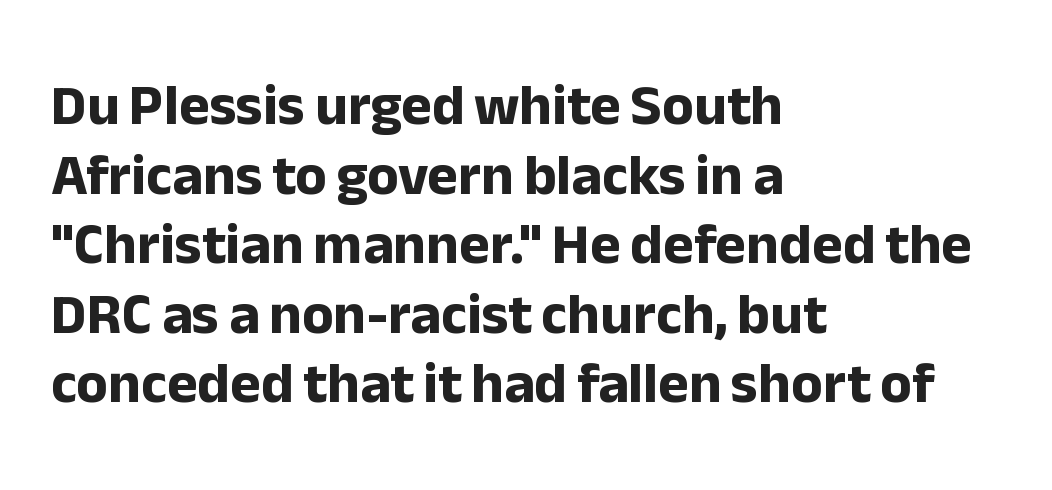
The font family rendered here belongs to the sans-serif group. Honestly, there is no underline to notice here at all. Here the glyphs are tracked normally, forming tight word shapes. These lines are set flush left with a ragged right edge. The specimen reads as upright at a glance.
